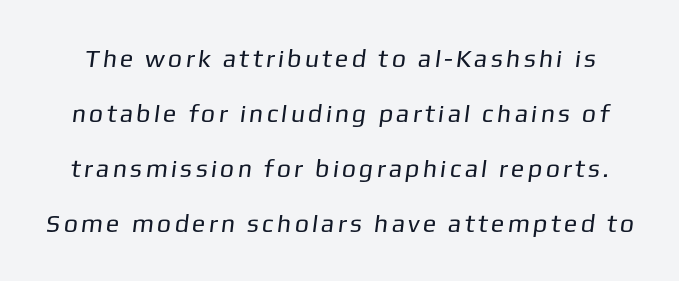
The image shows 25 px text type; set loose line spacing (2.2x), unusually wide letter spacing (+0.2 em), not underlined.
